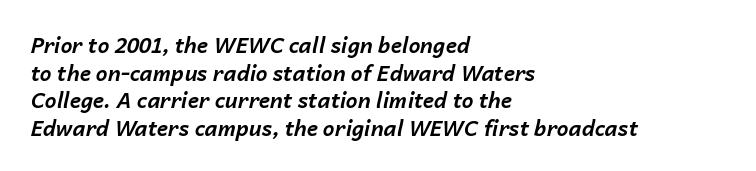
{"italic": "yes", "lean": "right", "slant_degrees": 14, "bold": "yes", "underline": "no", "align": "left", "line_spacing": "normal", "line_spacing_ratio": 1.31, "letter_spacing": "normal", "letter_spacing_em": 0.0, "glyph_px": 21}
